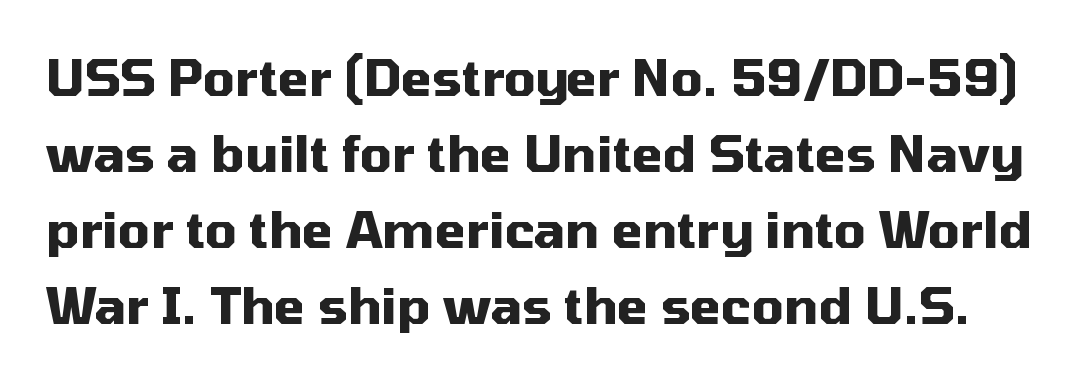
Typesetter's note: full bold, strokes at maximum text heaviness. Decoration check: the copy has no underline. Nope, no serifs anywhere on these letters. The letters advance in unequal steps, a hallmark of proportional type. Students, observe: this is what conventionally led text looks like. No extra tracking has been applied to these lines.
